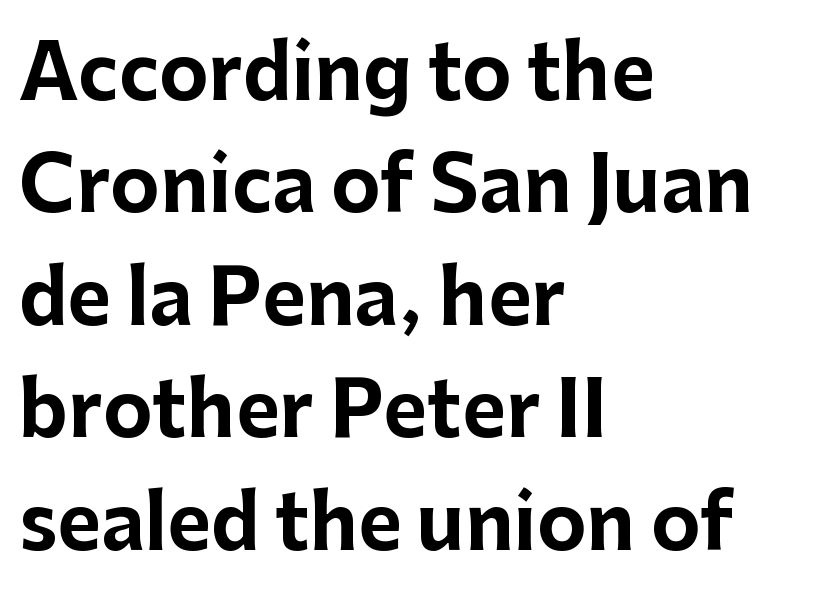
The font's upright variant was chosen for this text. Think of a printed novel: that variable character pitch is what you see here. The text was rendered using a sans face with plain stroke endings. A bare baseline throughout the passage. Which margin do the lines hug? The left one — the right edge is uneven. The leading is moderate, giving the passage an even texture.
